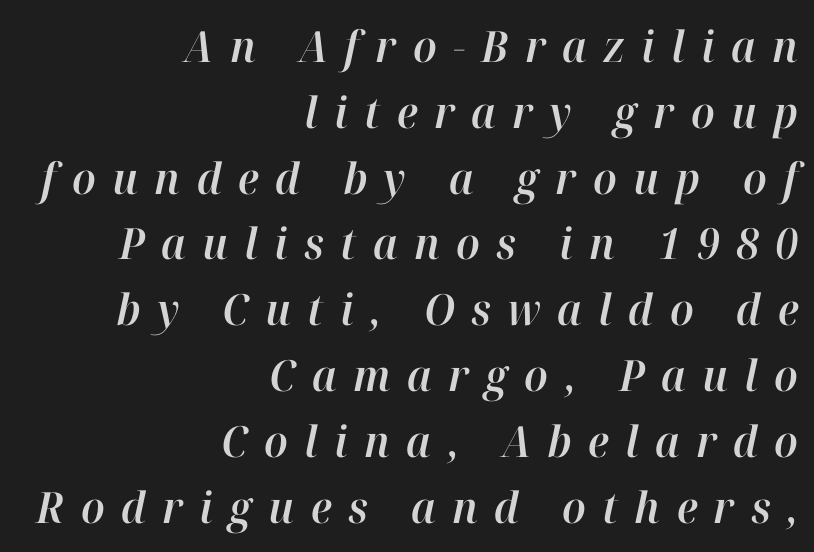
The image shows 43 px text type, italic (leaning right); set right-aligned, normal line spacing (1.53x), unusually wide letter spacing (+0.38 em), not underlined; high stroke contrast and a medium x-height.
